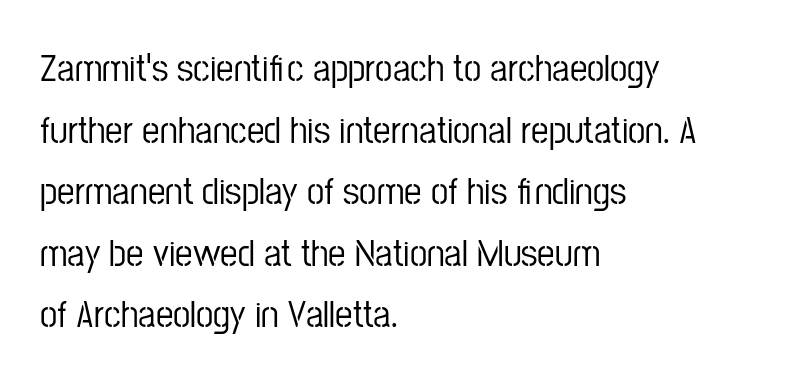
{"serif": "no", "italic": "no", "width": "condensed", "stroke_contrast": "low", "x_height": "medium", "monospaced": "no", "underline": "no", "align": "left", "line_spacing": "normal", "line_spacing_ratio": 1.58, "letter_spacing": "normal", "letter_spacing_em": 0.0, "glyph_px": 39}
